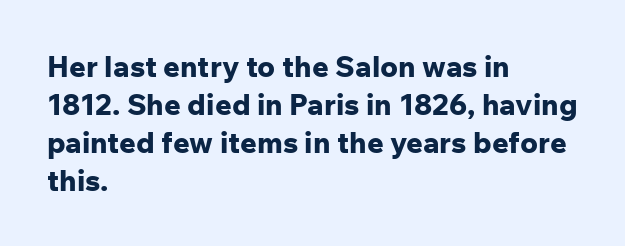
Alignment: flush left. Does extra space separate the letters? No, they use regular spacing. Varying glyph widths throughout — classic text-font behaviour. One glance says typical: line gaps are just what's usual. Descender tails drop into unmarked territory. It's the straight-up-and-down kind of type.
